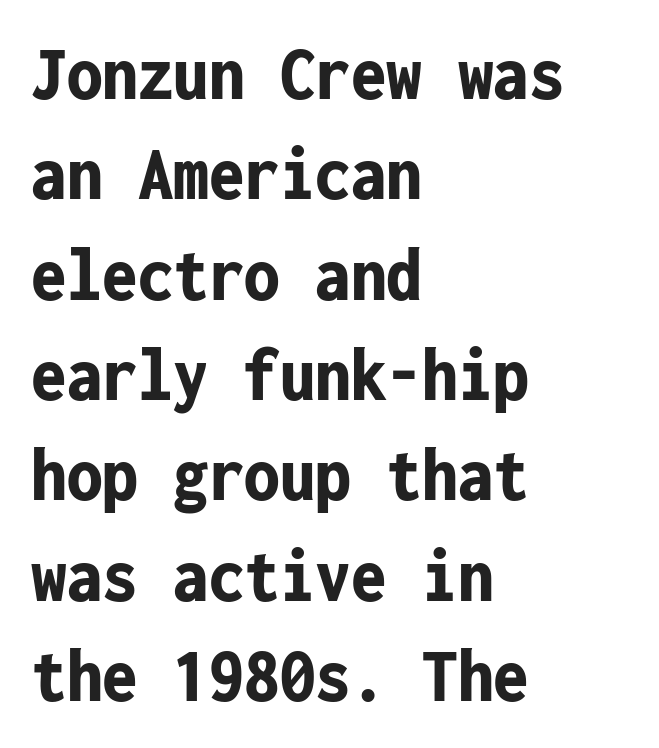
Q: Is the text bold? A: Yes.
Q: Is the text italic (slanted)? A: No, it is upright.
Q: Is the typeface a serif or a sans-serif typeface? A: Sans-serif.
Q: Is the text underlined? A: No.
Q: How is the paragraph aligned? A: Left-aligned.
Q: Is the spacing between letters normal or unusually wide? A: Normal.
Q: Is the spacing between lines tight, normal or loose? A: Normal.
Q: Width (condensed, normal, or wide)? A: Condensed.
Q: Stroke contrast? A: Low.
Q: x-height? A: Medium.
Q: Monospaced? A: Yes.
